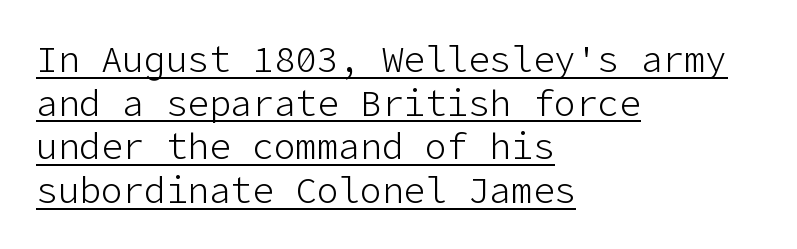
Designer's note — italics off, roman on. This sample uses a sans-serif face. The passage shown is not bold in any degree. Does extra space separate the letters? No, they use regular spacing.
